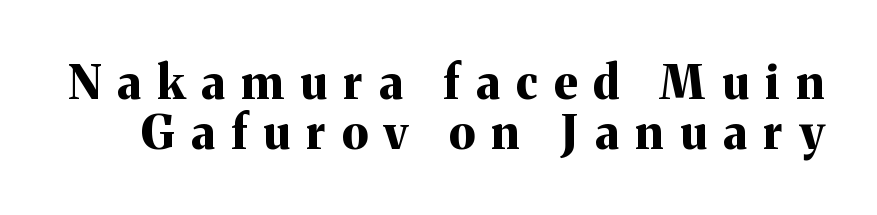
Quick note: underline off. The axis of the letterforms is exactly vertical. Bold? Absolutely — the strokes are thick and heavy. Look at the bottom of the vertical strokes: they flare into serifs here.
